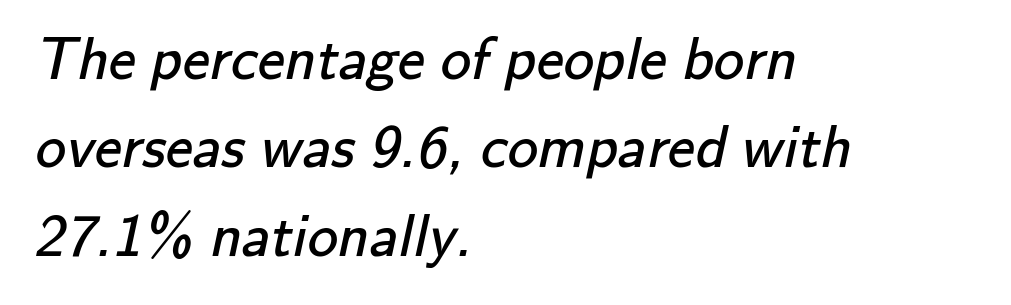
Horizontally, the lines are justified to the leading edge only. The line-height multiplier appears to be the usual default. You could not count columns in this text — the font is proportionally spaced. The glyphs in this specimen are sans serif. This is not heavy type; no bold has been used. Nobody drew a line under any word here.
